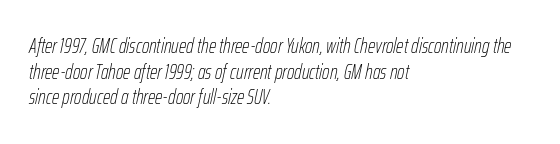
{"italic": "yes", "lean": "right", "slant_degrees": 12, "bold": "no", "underline": "no", "align": "left", "line_spacing_ratio": 1.22, "letter_spacing": "normal", "letter_spacing_em": 0.0, "glyph_px": 21}
